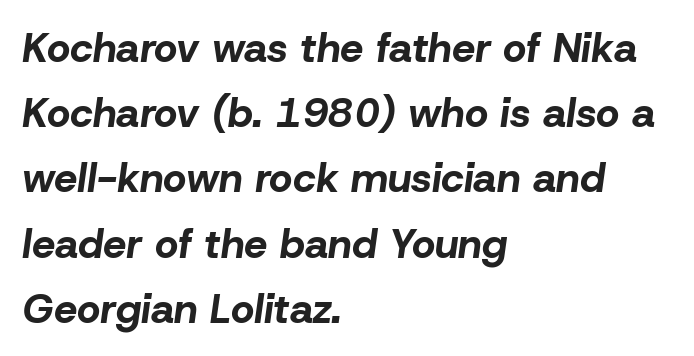
Q: Is the text bold? A: Yes.
Q: Is the text italic (slanted)? A: Yes, it leans right by about 8 degrees.
Q: Is the text underlined? A: No.
Q: How is the paragraph aligned? A: Left-aligned.
Q: Is the spacing between letters normal or unusually wide? A: Normal.
Q: Is the spacing between lines tight, normal or loose? A: Normal.
Q: Width (condensed, normal, or wide)? A: Normal.
Q: Stroke contrast? A: Low.
Q: x-height? A: Medium.
Q: Monospaced? A: No.
